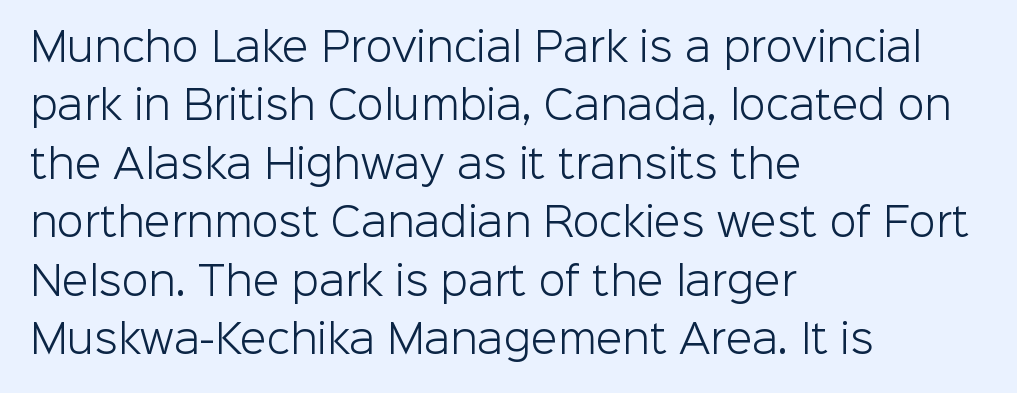
Q: Is the text bold? A: No.
Q: Is the text italic (slanted)? A: No, it is upright.
Q: Is the typeface a serif or a sans-serif typeface? A: Sans-serif.
Q: Is the text underlined? A: No.
Q: How is the paragraph aligned? A: Left-aligned.
Q: Is the spacing between letters normal or unusually wide? A: Normal.
Q: Is the spacing between lines tight, normal or loose? A: Normal.
Q: Width (condensed, normal, or wide)? A: Normal.
Q: Stroke contrast? A: Low.
Q: x-height? A: Medium.
Q: Monospaced? A: No.
